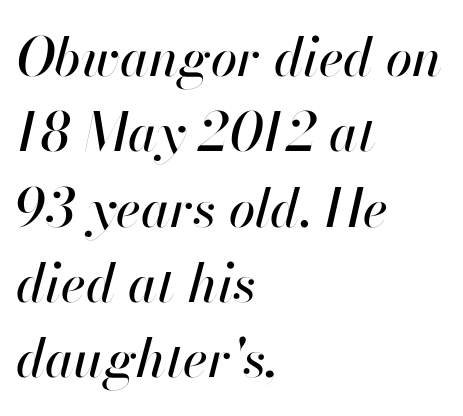
Q: Is the text italic (slanted)? A: Yes, it leans right by about 13 degrees.
Q: Is the text underlined? A: No.
Q: How is the paragraph aligned? A: Left-aligned.
Q: Is the spacing between letters normal or unusually wide? A: Normal.
Q: Is the spacing between lines tight, normal or loose? A: Normal.
Q: Width (condensed, normal, or wide)? A: Normal.
Q: Stroke contrast? A: High.
Q: x-height? A: Small.
Q: Monospaced? A: No.
